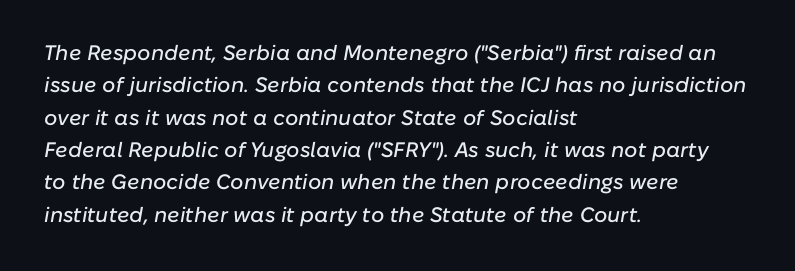
These lines are set flush left with a ragged right edge. The glyphs are unaccompanied by any horizontal stroke below them. Regarding leading, the lines here are spaced in the standard way. The letters are slanted; this is an italic face.
